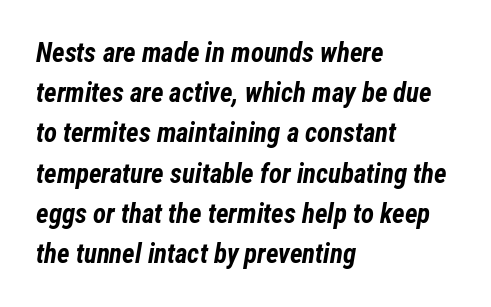
{"italic": "yes", "lean": "right", "slant_degrees": 12, "bold": "yes", "underline": "no", "align": "left", "line_spacing": "normal", "line_spacing_ratio": 1.49, "letter_spacing": "normal", "letter_spacing_em": 0.0, "glyph_px": 27}
